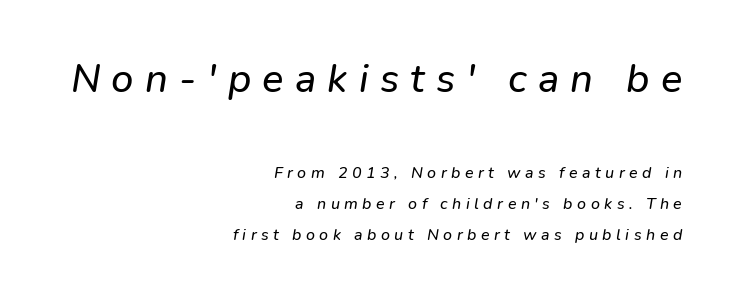
{"serif": "no", "width": "normal", "stroke_contrast": "low", "x_height": "medium", "monospaced": "no", "underline": "no", "align": "right", "line_spacing": "loose", "line_spacing_ratio": 1.94, "letter_spacing": "wide", "letter_spacing_em": 0.28, "larger_block": "first", "size_ratio": 2.5, "glyph_px": 40}
